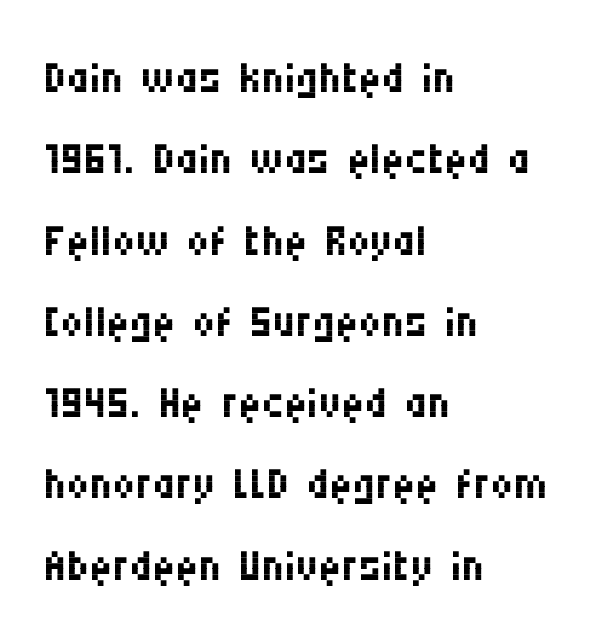
The letters carry no serifs — their stems end cleanly without finishing strokes. This sample has the flowing, uneven cadence of proportional lettering. Lines of text with bare space underneath. Each new line begins a customary step beneath the previous one.
